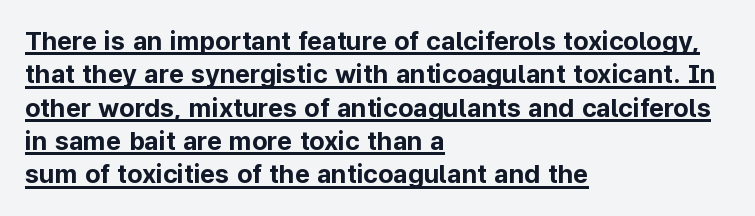
The rows are spaced the way most documents space them. The face used here appears with an underline applied. The tracking reads as untouched default to a designer's eye. Set as a true bold cut, around the 700 mark. Short and long lines alike share a common starting point at left. A roman cut, with each character standing at attention.
